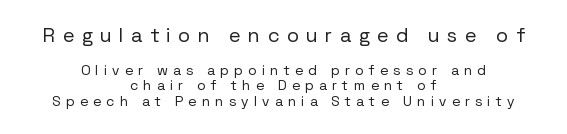
The image shows 20 px text type, upright; set centered, tight line spacing (1.13x), unusually wide letter spacing (+0.38 em), not underlined; the first (top) block is 1.43x larger.
